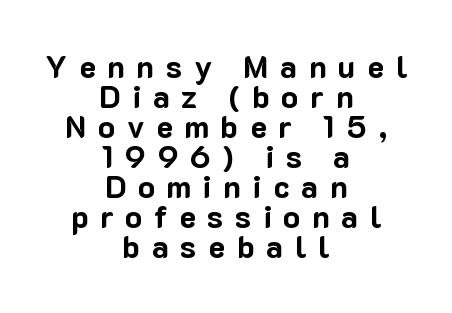
Q: Is the text bold? A: Yes.
Q: Is the text italic (slanted)? A: No, it is upright.
Q: Is the typeface a serif or a sans-serif typeface? A: Sans-serif.
Q: Is the text underlined? A: No.
Q: How is the paragraph aligned? A: Centered.
Q: Is the spacing between letters normal or unusually wide? A: Unusually wide.
Q: Is the spacing between lines tight, normal or loose? A: Tight.
Q: Width (condensed, normal, or wide)? A: Normal.
Q: Stroke contrast? A: Low.
Q: x-height? A: Medium.
Q: Monospaced? A: No.
